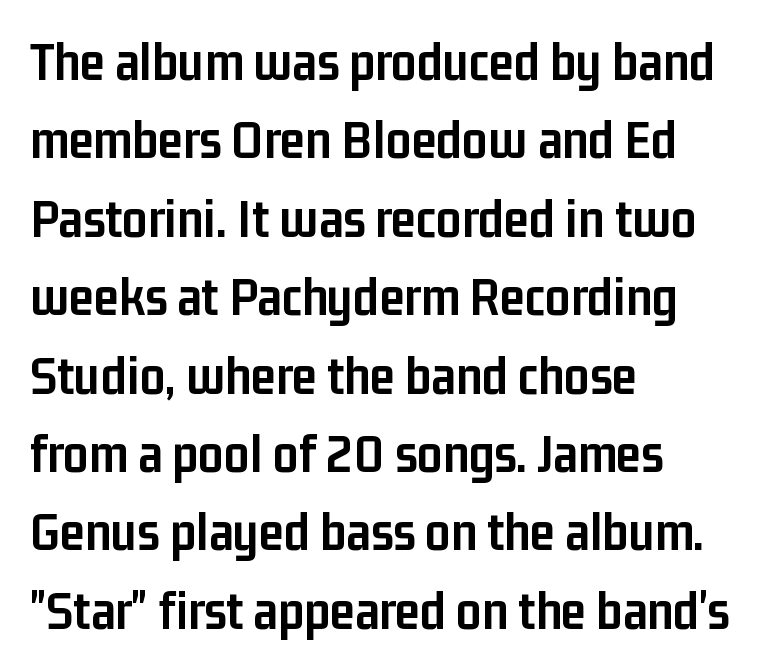
Reading down the block, your eye returns to a fixed left position each line. Spacing verdict: proportional, widths tailored to each character. Each new line begins a customary step beneath the previous one. The specimen reads as upright at a glance. I'd describe the lettering as bold — thick and assertive.
